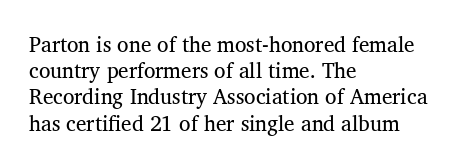
Q: Is the text bold? A: No.
Q: Is the text italic (slanted)? A: No, it is upright.
Q: Is the text underlined? A: No.
Q: How is the paragraph aligned? A: Left-aligned.
Q: Is the spacing between letters normal or unusually wide? A: Normal.
Q: Is the spacing between lines tight, normal or loose? A: Normal.
